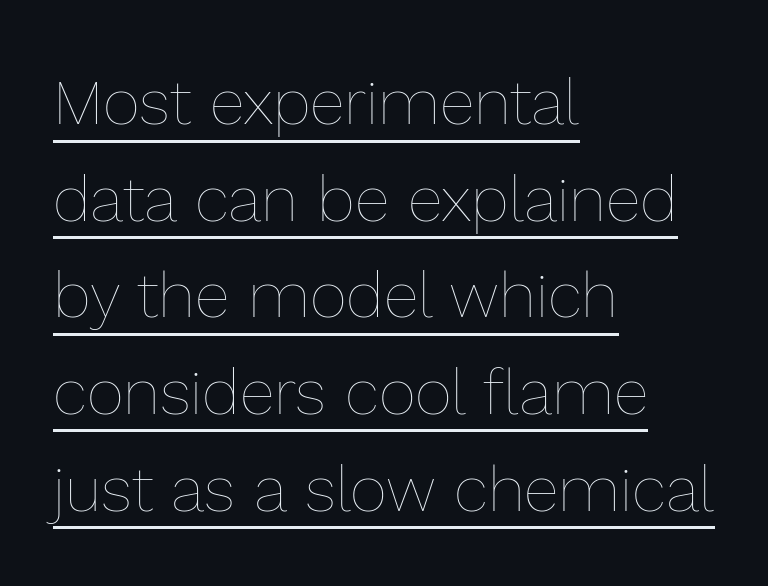
{"italic": "no", "bold": "no", "weight": "thin", "width": "normal", "x_height": "medium", "monospaced": "no", "underline": "yes", "align": "left", "line_spacing": "normal", "line_spacing_ratio": 1.51, "letter_spacing": "normal", "letter_spacing_em": 0.0, "glyph_px": 64}
